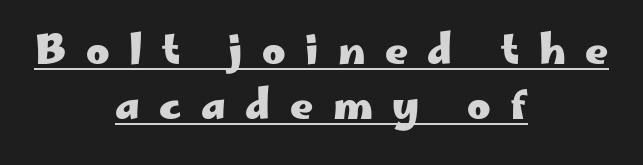
Type style note: lacks serifs. Neither beginnings nor endings align; midpoints do. Tall strokes in this sample are plumb rather than angled. Is this a fixed-width face? No — the glyphs have proportional, varying widths. Look at the tracking — it's clearly loosened, letters drifting apart. Like a heading marked for emphasis, these lines bear an underscore.
